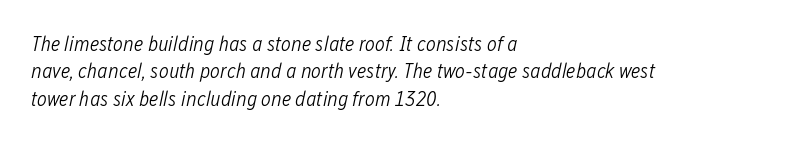
Stem width sits at or under what a default text font uses. The zone under the glyphs is completely vacant. The lines in this sample share a left origin and differ only in where they stop. Posture: slanted. Horizontal bands of white between lines are of average thickness.
